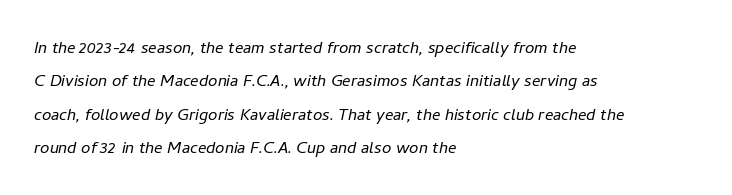
Has an underline been added? It has not. The letters are slanted; this is an italic face. Regular leading. The typesetting does not lean heavy: it is not bold. The tracking reads as untouched default to a designer's eye. If you drew a ruler down the left edge, every line would touch it.
